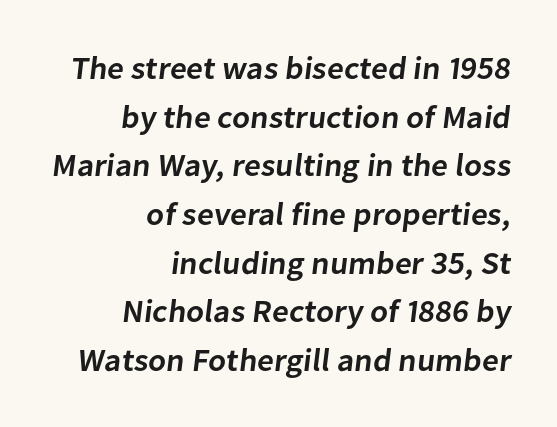
{"serif": "no", "bold": "semi", "weight": "semibold", "width": "normal", "stroke_contrast": "low", "x_height": "medium", "monospaced": "no", "underline": "no", "align": "right", "line_spacing": "normal", "line_spacing_ratio": 1.52, "letter_spacing": "normal", "letter_spacing_em": 0.0, "glyph_px": 32}
